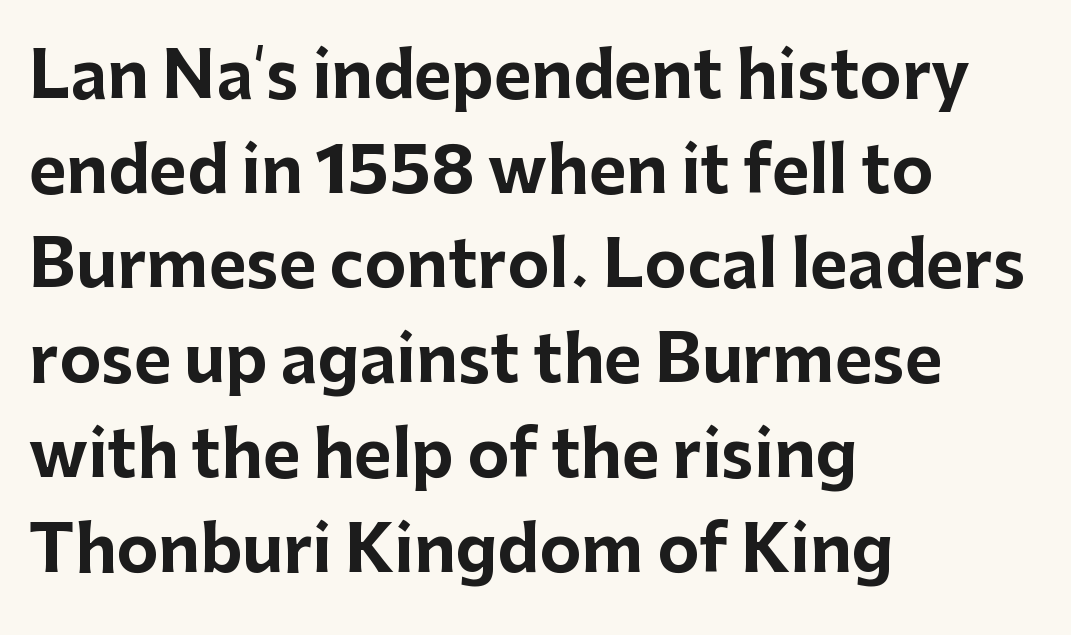
{"serif": "no", "italic": "no", "bold": "yes", "weight": "bold", "width": "normal", "stroke_contrast": "low", "x_height": "medium", "monospaced": "no", "underline": "no", "align": "left", "line_spacing": "normal", "line_spacing_ratio": 1.48, "letter_spacing": "normal", "letter_spacing_em": 0.0, "glyph_px": 64}
